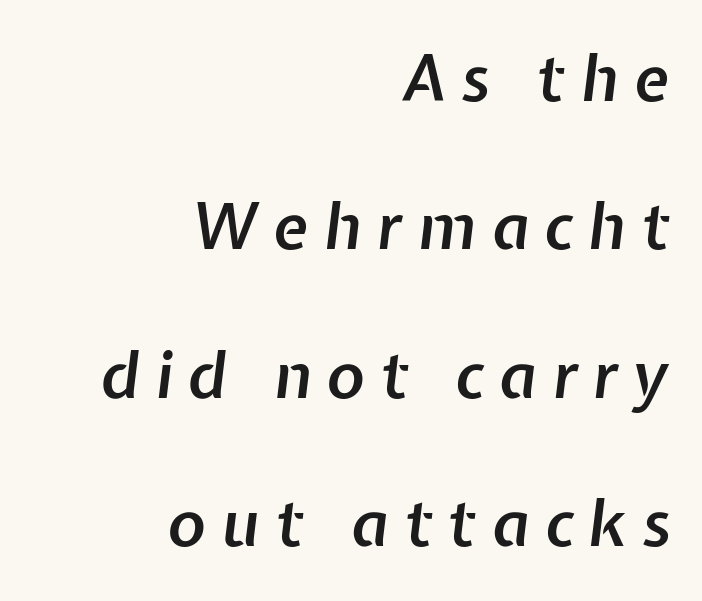
The image shows 64 px semibold type, italic (leaning right); set right-aligned, loose line spacing (2.32x), unusually wide letter spacing (+0.24 em), not underlined; low stroke contrast and a medium x-height.
